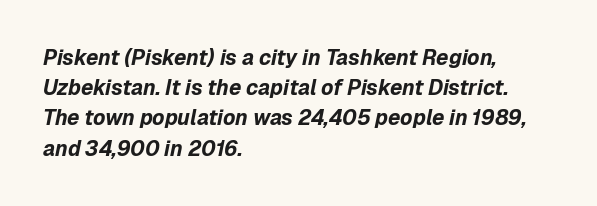
Q: Is the text bold? A: Yes.
Q: Is the text italic (slanted)? A: Yes, it leans right by about 12 degrees.
Q: Is the text underlined? A: No.
Q: How is the paragraph aligned? A: Left-aligned.
Q: Is the spacing between letters normal or unusually wide? A: Normal.
Q: Is the spacing between lines tight, normal or loose? A: Normal.
